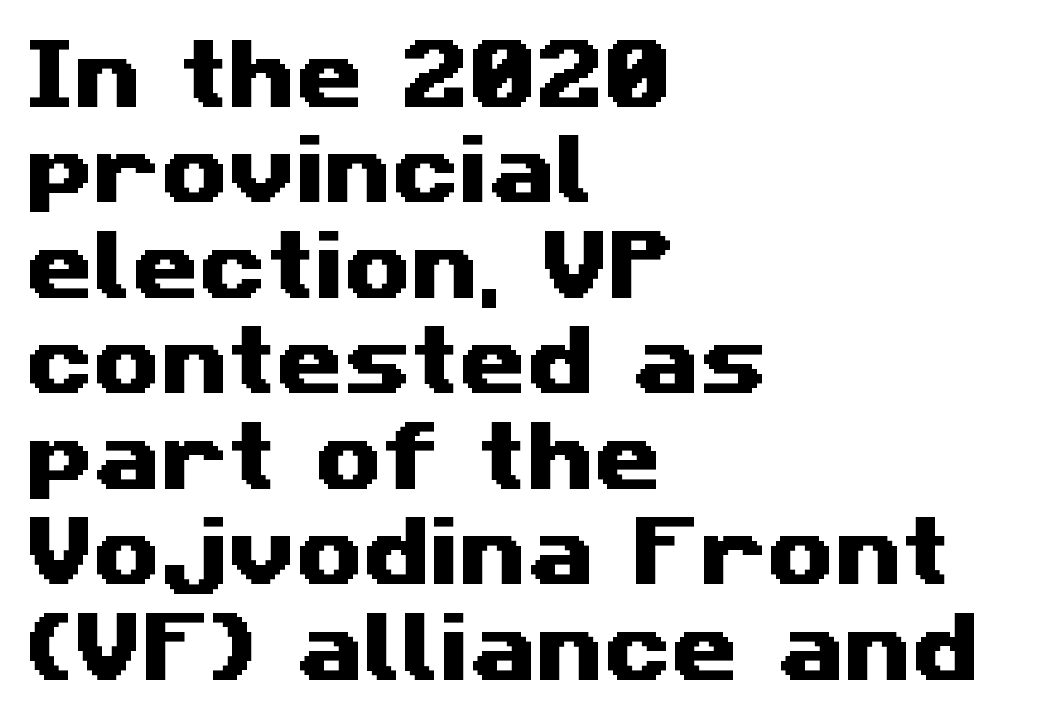
Q: Is the typeface a serif or a sans-serif typeface? A: Sans-serif.
Q: Is the text underlined? A: No.
Q: How is the paragraph aligned? A: Left-aligned.
Q: Is the spacing between letters normal or unusually wide? A: Normal.
Q: Width (condensed, normal, or wide)? A: Wide.
Q: Stroke contrast? A: Medium.
Q: x-height? A: Medium.
Q: Monospaced? A: No.
